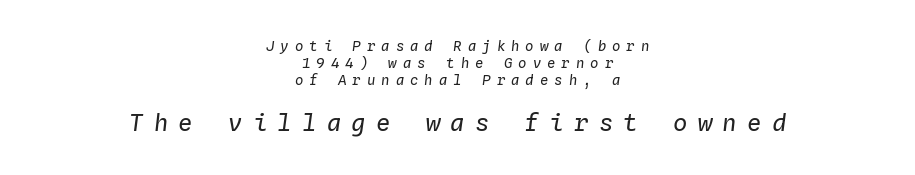
The image shows 24 px text type, italic (leaning right); set centered, line spacing 1.21x, unusually wide letter spacing (+0.43 em), not underlined; the second (bottom) block is 1.71x larger.
